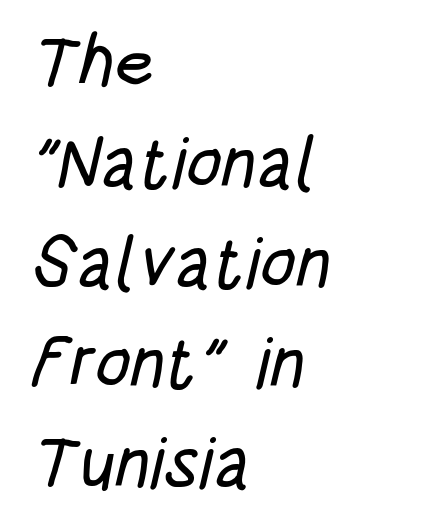
No word sits above an underline. Rows of type keep a routine distance in the vertical direction. Looks like regular typesetting: each glyph gets only the width it needs. Words appear dense and cohesive because spacing is normal.
